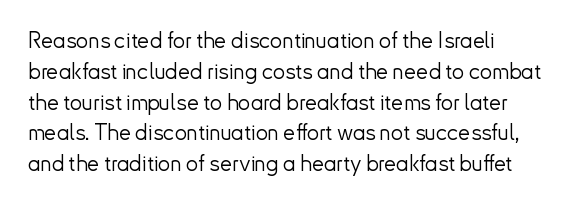
The line texture is even and compact thanks to regular tracking. Weight: not bold — regular or lighter. Bare-footed words on every line. Italic: no, the glyphs are upright roman. Normally led — the rows are evenly, conventionally spaced.
